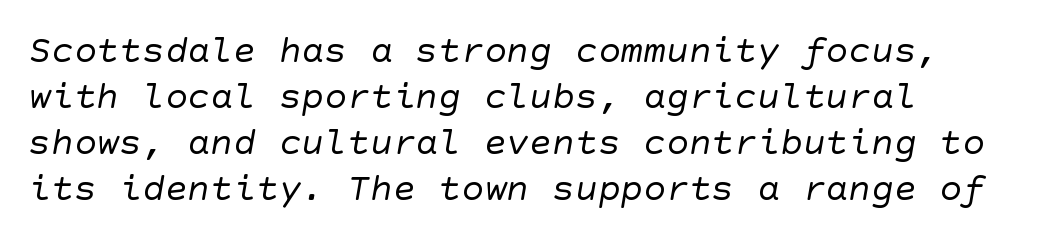
Q: Is the text bold? A: No.
Q: Is the typeface a serif or a sans-serif typeface? A: Sans-serif.
Q: Is the text underlined? A: No.
Q: How is the paragraph aligned? A: Left-aligned.
Q: Is the spacing between letters normal or unusually wide? A: Normal.
Q: Width (condensed, normal, or wide)? A: Normal.
Q: Stroke contrast? A: Low.
Q: x-height? A: Large.
